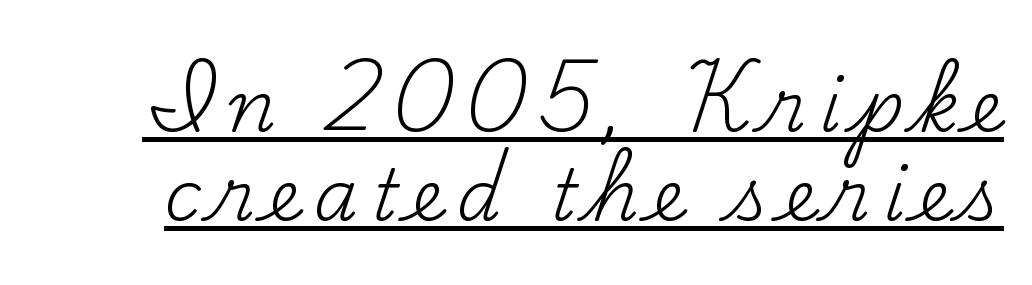
The passage shown is typed in a proportional face where columns would drift. Notice how descenders clear the ascenders below comfortably — that's standard leading. The strokes carry an ordinary text weight at most. Notice how a bar underscores the lettering throughout.
